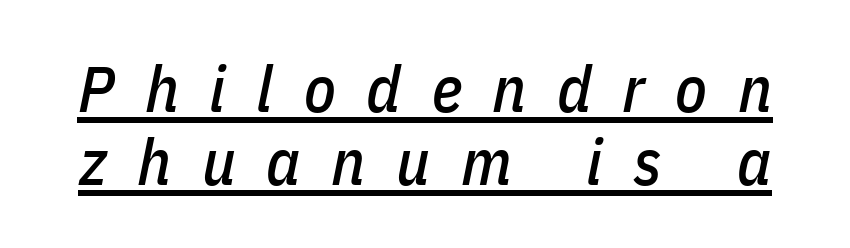
The image shows 65 px condensed type, italic (leaning right); set tight line spacing (1.12x), unusually wide letter spacing (+0.47 em), underlined; low stroke contrast and a medium x-height.
